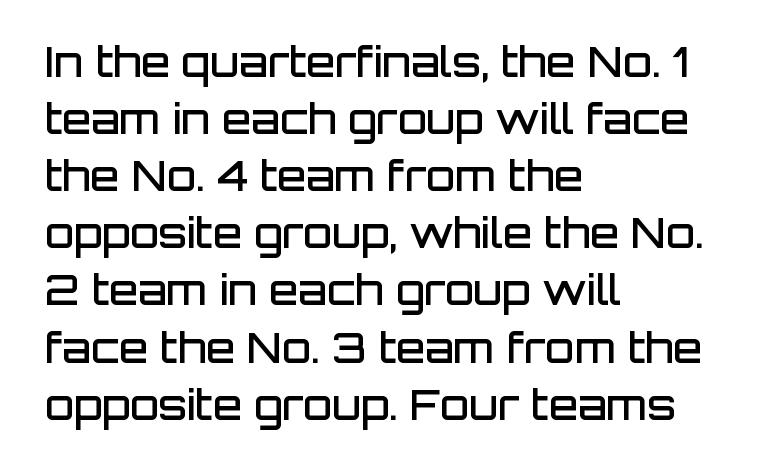
{"serif": "no", "italic": "no", "bold": "semi", "weight": "semibold", "width": "normal", "stroke_contrast": "low", "x_height": "large", "monospaced": "no", "underline": "no", "align": "left", "line_spacing": "normal", "line_spacing_ratio": 1.36, "letter_spacing": "normal", "letter_spacing_em": 0.0, "glyph_px": 42}
